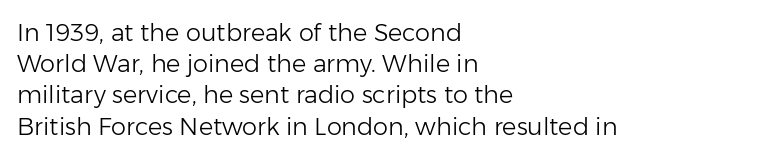
The image shows 24 px text type, upright; set left-aligned, normal line spacing (1.3x), normal letter spacing, not underlined.
